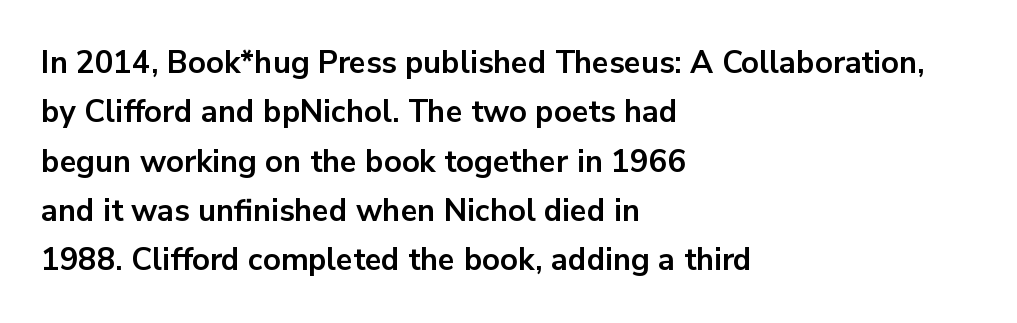
The image shows 31 px bold sans-serif type, upright; set left-aligned, normal line spacing (1.59x), normal letter spacing, not underlined; low stroke contrast and a medium x-height.
